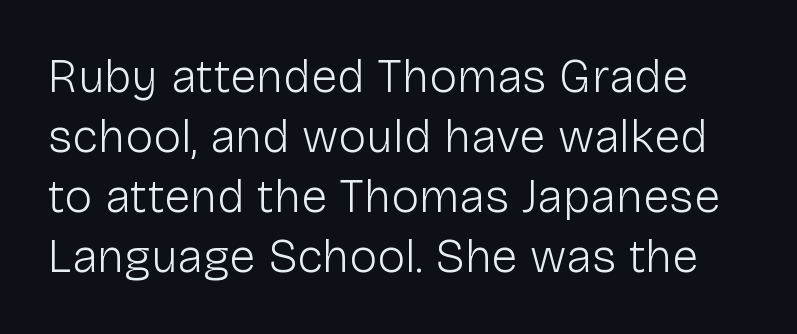
A sans-serif font was chosen for this passage. Bold? No — there's no thickening of the strokes. The rendering uses natural spacing where letterforms have individual widths. You can tell it's not italic because the verticals are truly vertical. Unmarked baselines from the first word to the last.
